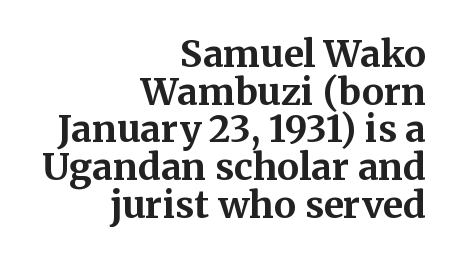
The image shows 37 px bold serif type, upright; set right-aligned, tight line spacing (1.02x), normal letter spacing, not underlined; medium stroke contrast and a medium x-height.
